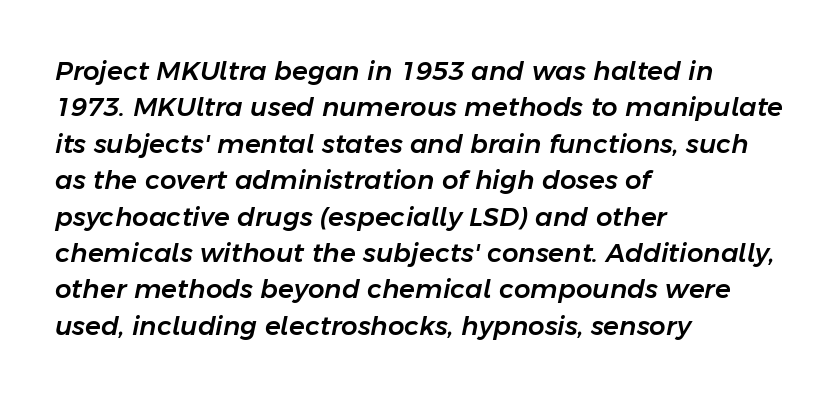
Q: Is the text italic (slanted)? A: Yes, it leans right by about 11 degrees.
Q: Is the text underlined? A: No.
Q: How is the paragraph aligned? A: Left-aligned.
Q: Is the spacing between letters normal or unusually wide? A: Normal.
Q: Is the spacing between lines tight, normal or loose? A: Normal.
